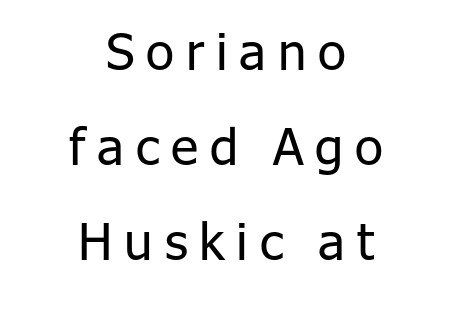
The image shows 51 px regular-weight sans-serif type, upright; set centered, line spacing 1.86x, unusually wide letter spacing (+0.23 em), not underlined; low stroke contrast and a medium x-height.
